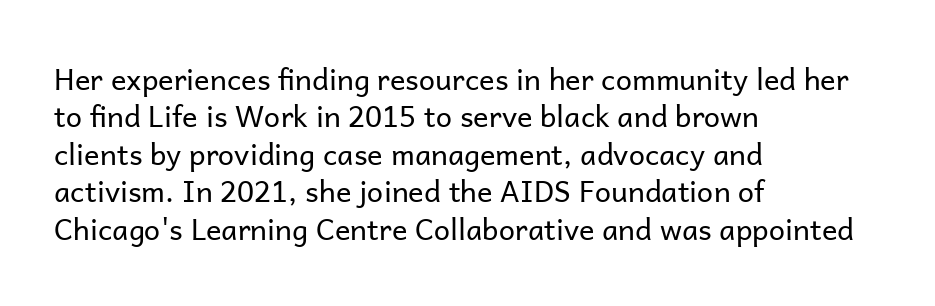
Q: Is the text bold? A: No.
Q: Is the text italic (slanted)? A: No, it is upright.
Q: Is the typeface a serif or a sans-serif typeface? A: Sans-serif.
Q: Is the text underlined? A: No.
Q: How is the paragraph aligned? A: Left-aligned.
Q: Is the spacing between letters normal or unusually wide? A: Normal.
Q: Is the spacing between lines tight, normal or loose? A: Normal.
Q: Width (condensed, normal, or wide)? A: Normal.
Q: Stroke contrast? A: Low.
Q: x-height? A: Medium.
Q: Monospaced? A: No.
